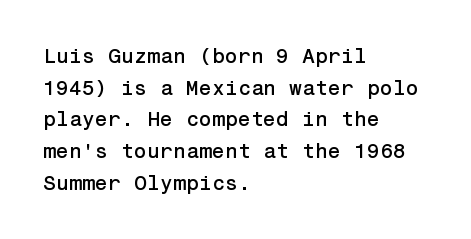
Q: Is the text italic (slanted)? A: No, it is upright.
Q: Is the text underlined? A: No.
Q: How is the paragraph aligned? A: Left-aligned.
Q: Is the spacing between letters normal or unusually wide? A: Normal.
Q: Is the spacing between lines tight, normal or loose? A: Normal.
